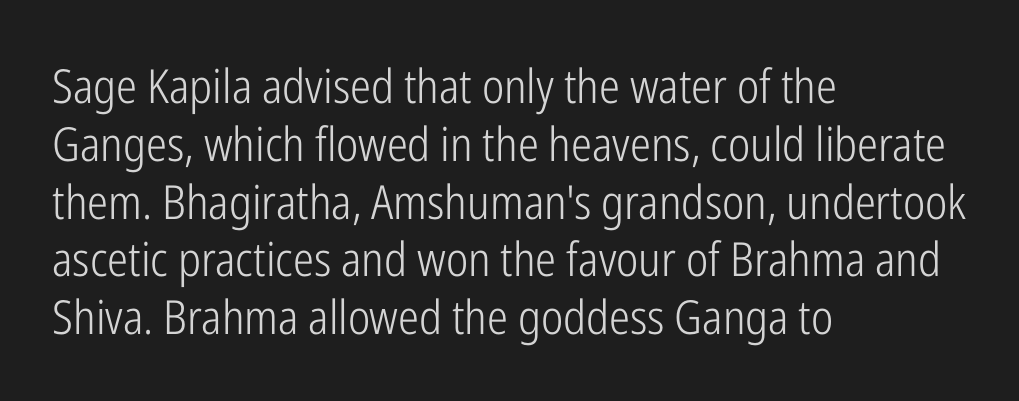
{"serif": "no", "italic": "no", "bold": "no", "weight": "light", "width": "condensed", "stroke_contrast": "low", "x_height": "medium", "monospaced": "no", "underline": "no", "align": "left", "line_spacing_ratio": 1.23, "letter_spacing": "normal", "letter_spacing_em": 0.0, "glyph_px": 47}
